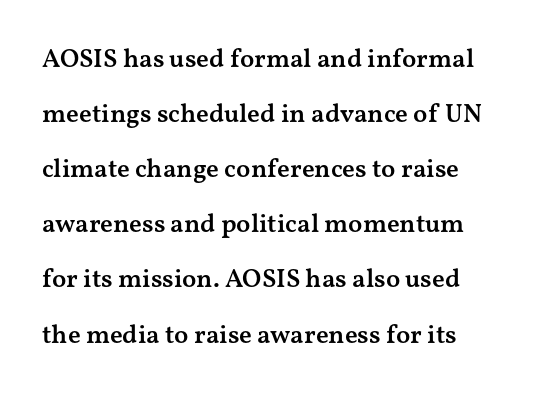
The image shows 26 px text type, upright; set loose line spacing (2.12x), normal letter spacing, not underlined.
